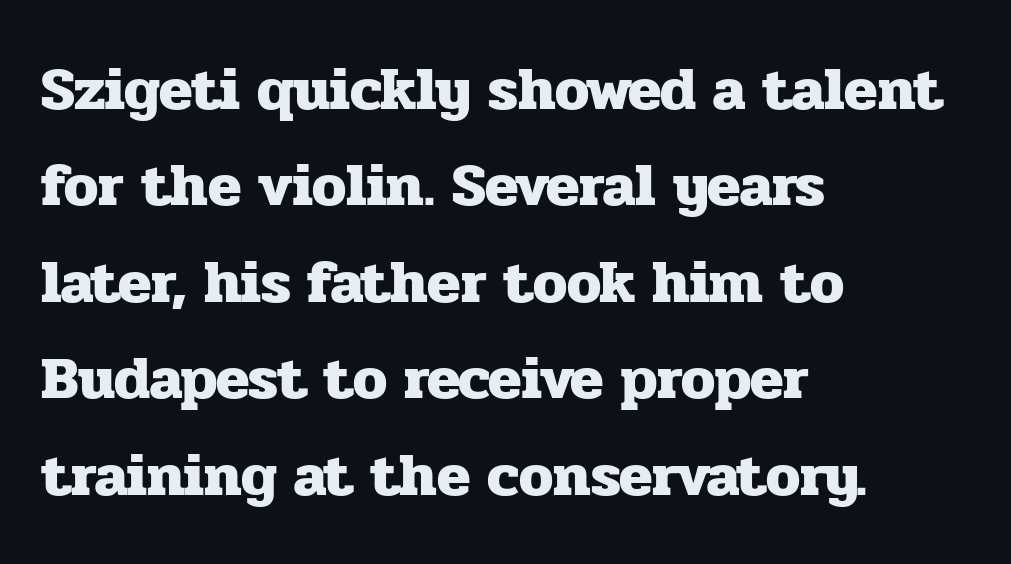
{"serif": "yes", "italic": "no", "bold": "yes", "weight": "heavy", "width": "normal", "stroke_contrast": "low", "x_height": "medium", "monospaced": "no", "underline": "no", "align": "left", "line_spacing": "normal", "line_spacing_ratio": 1.58, "letter_spacing": "normal", "letter_spacing_em": 0.0, "glyph_px": 61}
